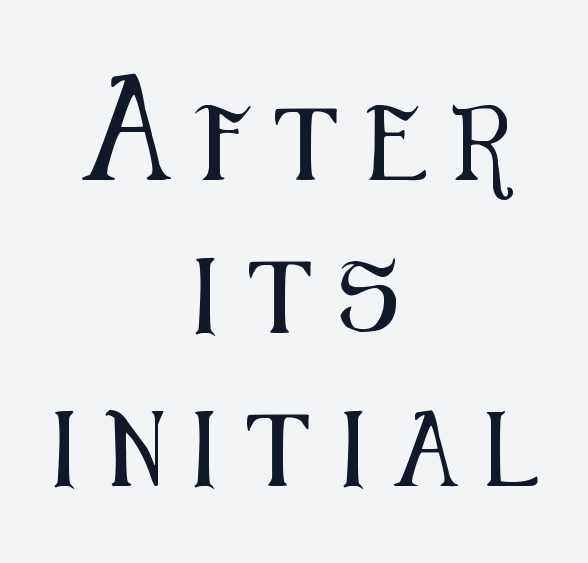
The image shows 74 px condensed type, upright; set centered, loose line spacing (2.07x), unusually wide letter spacing (+0.38 em), not underlined; medium stroke contrast and a medium x-height.
